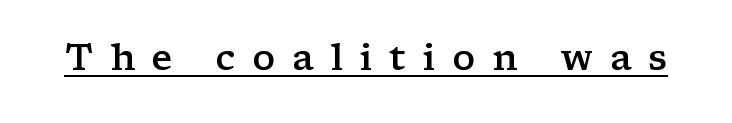
Q: Is the text bold? A: Semi-bold.
Q: Is the text italic (slanted)? A: No, it is upright.
Q: Is the typeface a serif or a sans-serif typeface? A: Serif.
Q: Is the text underlined? A: Yes.
Q: Is the spacing between letters normal or unusually wide? A: Unusually wide.
Q: Width (condensed, normal, or wide)? A: Wide.
Q: Stroke contrast? A: Low.
Q: x-height? A: Medium.
Q: Monospaced? A: No.
